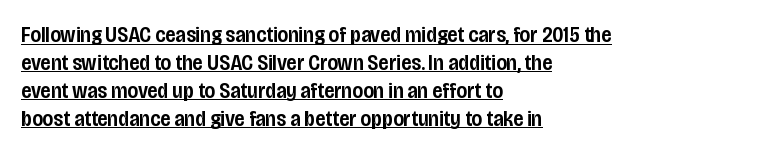
{"italic": "no", "bold": "semi", "underline": "yes", "align": "left", "line_spacing": "normal", "line_spacing_ratio": 1.27, "letter_spacing": "normal", "letter_spacing_em": 0.0, "glyph_px": 22}
